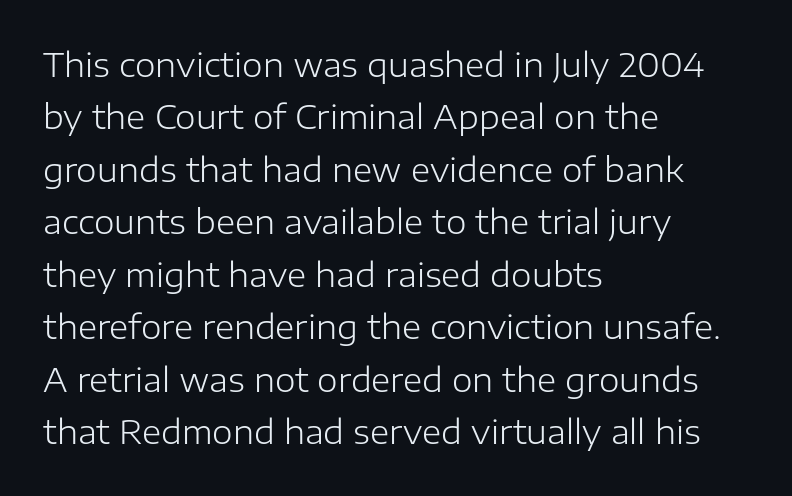
Vertical strokes here are truly vertical. Think standard paragraph weight, or any step lighter than that. The lines in this sample share a left origin and differ only in where they stop. The type family on display is of the sans-serif kind.
